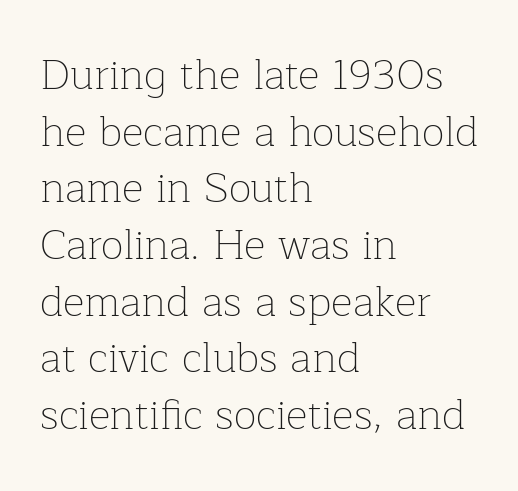
This block has exactly the height ordinary leading produces. The axis of the letterforms is exactly vertical. The typeface has the unassuming heft of standard copy or less. These lines keep a tight, regular rhythm from letter to letter. The paragraph has a hard left edge and a soft right edge.
